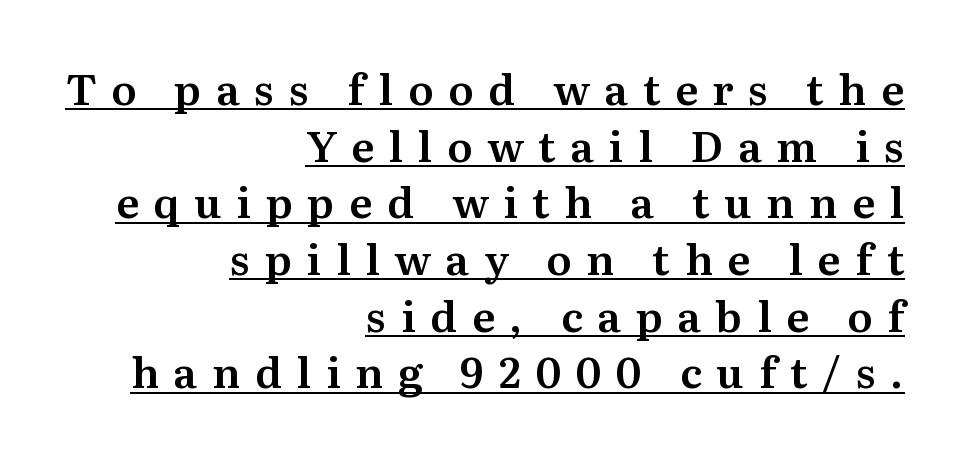
{"serif": "yes", "italic": "no", "width": "normal", "stroke_contrast": "medium", "x_height": "medium", "monospaced": "no", "underline": "yes", "align": "right", "line_spacing": "normal", "line_spacing_ratio": 1.35, "letter_spacing": "wide", "letter_spacing_em": 0.35, "glyph_px": 42}
